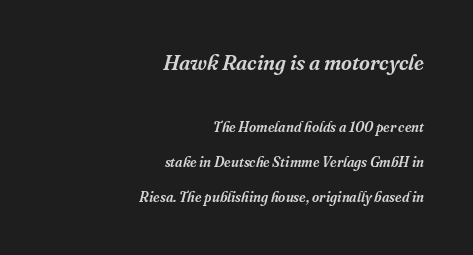
Does the copy run flush right? Yes — the right margin is perfectly even. Characters are canted at an angle relative to the baseline's perpendicular. The horizontal fit of the characters is conventional and even. The face used here appears at its bigger size in the upper chunk. Bare-footed words on every line.
